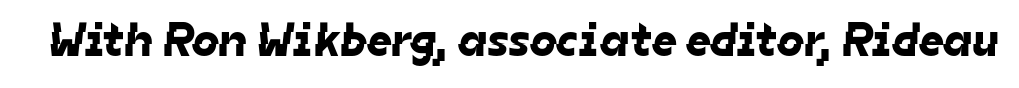
The horizontal fit of the characters is conventional and even. The font family rendered here belongs to the sans-serif group. The area under the type is left untouched. Is this a fixed-width face? No — the glyphs have proportional, varying widths.
